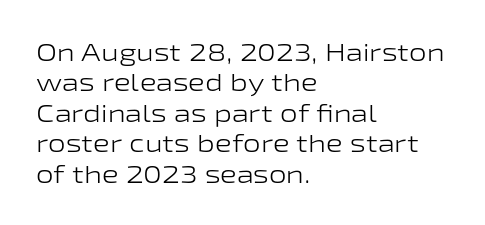
Q: Is the text bold? A: No.
Q: Is the text italic (slanted)? A: No, it is upright.
Q: Is the text underlined? A: No.
Q: How is the paragraph aligned? A: Left-aligned.
Q: Is the spacing between letters normal or unusually wide? A: Normal.
